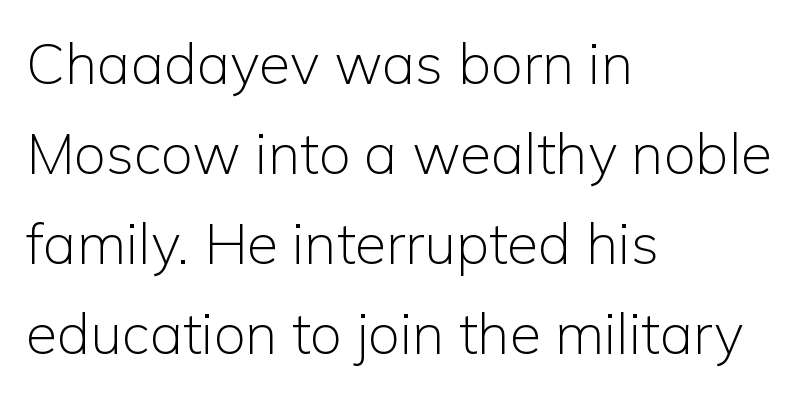
{"serif": "no", "italic": "no", "bold": "no", "weight": "light", "width": "normal", "stroke_contrast": "low", "x_height": "medium", "monospaced": "no", "underline": "no", "align": "left", "line_spacing": "normal", "line_spacing_ratio": 1.58, "letter_spacing": "normal", "letter_spacing_em": 0.0, "glyph_px": 57}
